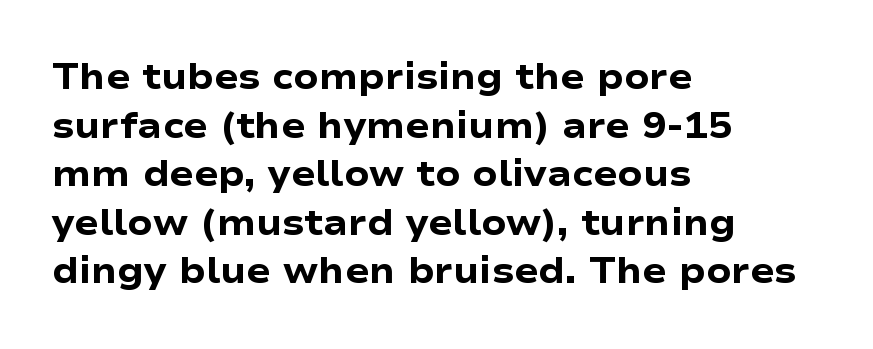
The image shows 36 px heavy, wide sans-serif type, upright; set left-aligned, normal line spacing (1.35x), normal letter spacing, not underlined; low stroke contrast and a medium x-height.
